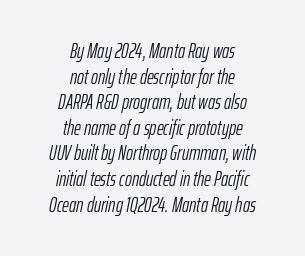
{"italic": "yes", "lean": "right", "slant_degrees": 12, "bold": "no", "underline": "no", "align": "center", "line_spacing_ratio": 1.22, "letter_spacing": "normal", "letter_spacing_em": 0.0, "glyph_px": 21}
